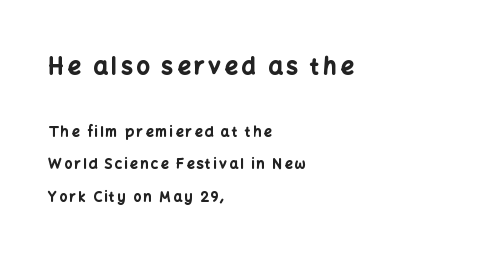
The image shows 23 px bold type, upright; set left-aligned, loose line spacing (2.32x), not underlined; the first (top) block is 1.64x larger.
